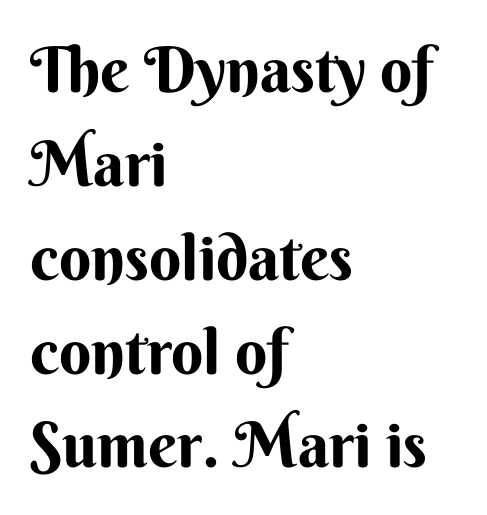
Quick note: not italic, upright. Glance below the letters and you will spot only blank space. Is this a sans? Yes — the strokes have no serifs. Typeset ragged right — the left edge is the straight one. You could call the tracking neutral — neither tight nor loose. Successive baselines arrive at the customary interval.
